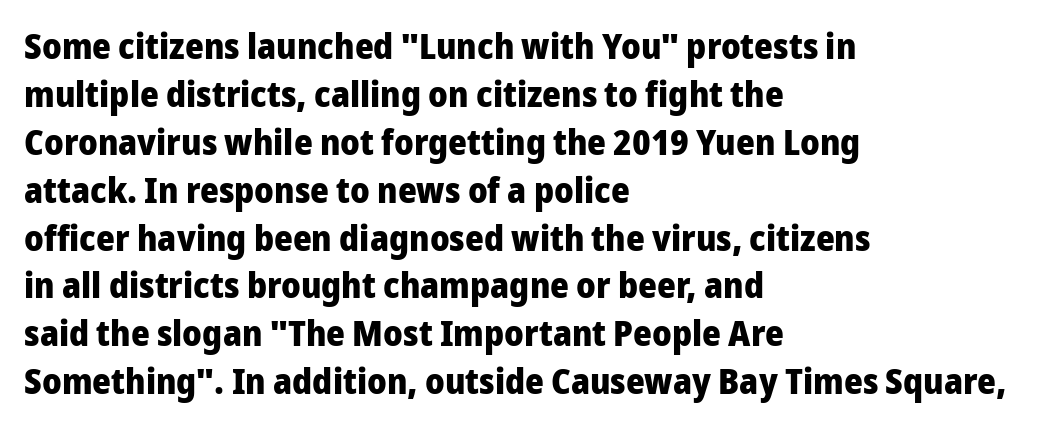
Q: Is the text bold? A: Yes.
Q: Is the text italic (slanted)? A: No, it is upright.
Q: Is the typeface a serif or a sans-serif typeface? A: Sans-serif.
Q: Is the text underlined? A: No.
Q: How is the paragraph aligned? A: Left-aligned.
Q: Is the spacing between letters normal or unusually wide? A: Normal.
Q: Is the spacing between lines tight, normal or loose? A: Normal.
Q: Width (condensed, normal, or wide)? A: Normal.
Q: Stroke contrast? A: Low.
Q: x-height? A: Medium.
Q: Monospaced? A: No.
